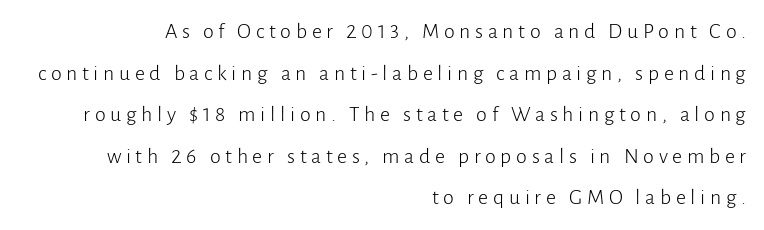
The image shows 22 px text type, upright; set right-aligned, line spacing 1.89x, unusually wide letter spacing (+0.21 em), not underlined.
